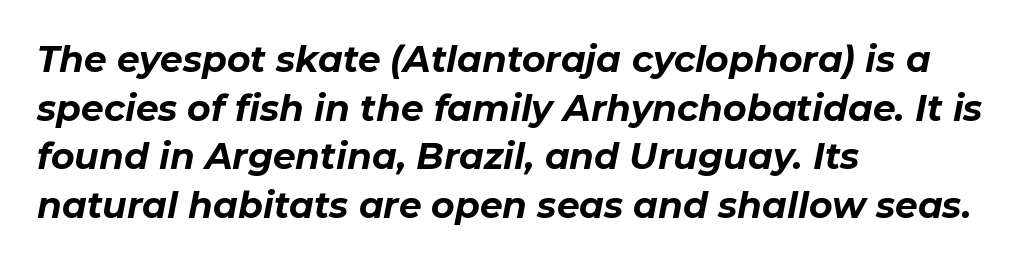
{"italic": "yes", "lean": "right", "slant_degrees": 11, "bold": "yes", "weight": "bold", "width": "normal", "stroke_contrast": "low", "x_height": "medium", "monospaced": "no", "underline": "no", "align": "left", "line_spacing": "normal", "line_spacing_ratio": 1.35, "letter_spacing": "normal", "letter_spacing_em": 0.0, "glyph_px": 36}
